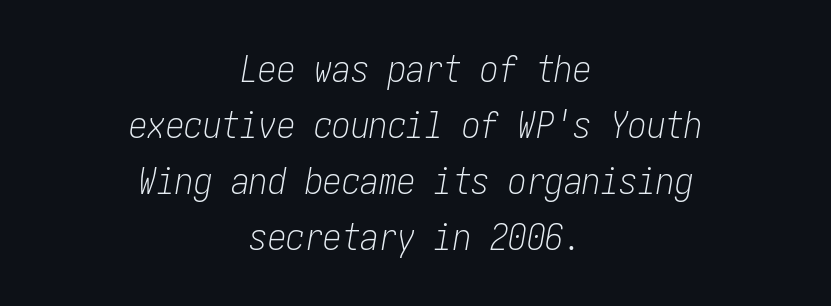
{"italic": "yes", "lean": "right", "slant_degrees": 10, "bold": "no", "weight": "light", "width": "condensed", "stroke_contrast": "low", "x_height": "medium", "underline": "no", "align": "center", "line_spacing": "normal", "line_spacing_ratio": 1.51, "letter_spacing": "normal", "letter_spacing_em": 0.0, "glyph_px": 37}
